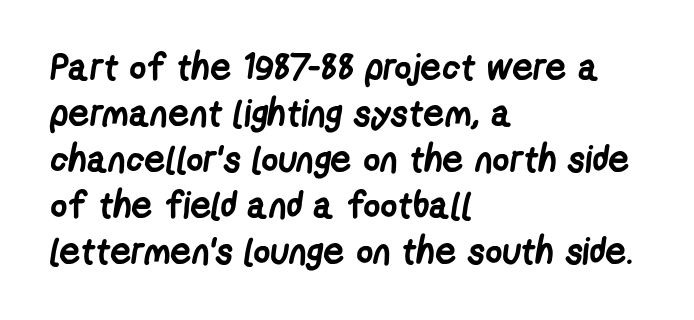
{"serif": "no", "bold": "yes", "weight": "semibold", "width": "condensed", "stroke_contrast": "low", "x_height": "medium", "monospaced": "no", "underline": "no", "align": "left", "line_spacing_ratio": 1.24, "letter_spacing": "normal", "letter_spacing_em": 0.0, "glyph_px": 37}
